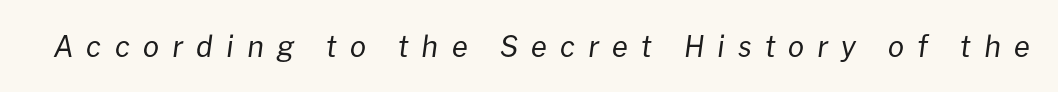
{"italic": "yes", "lean": "right", "slant_degrees": 8, "bold": "no", "weight": "regular", "width": "normal", "stroke_contrast": "low", "x_height": "medium", "monospaced": "no", "underline": "no", "letter_spacing": "wide", "letter_spacing_em": 0.45, "glyph_px": 29}
